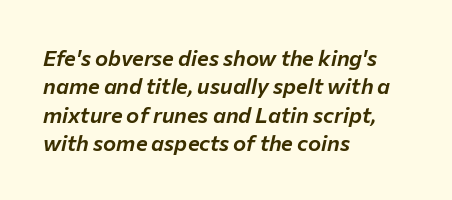
{"italic": "yes", "lean": "right", "slant_degrees": 12, "underline": "no", "align": "left", "line_spacing": "normal", "line_spacing_ratio": 1.29, "letter_spacing": "normal", "letter_spacing_em": 0.0, "glyph_px": 22}
